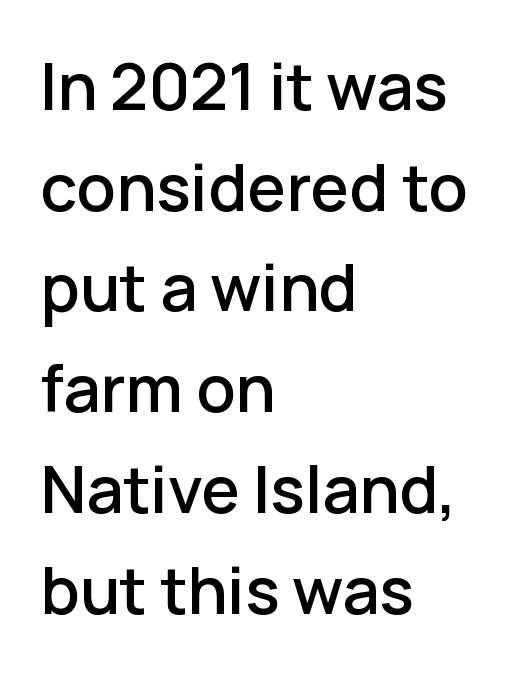
The text block is weighted toward the left margin, trailing off unevenly rightward. Notice how the stems are strictly vertical — no italics here. What stands out about the letter spacing? Nothing — it is the standard amount. The characters display no serif detailing; their extremities are plain. In terms of leading, this rendering sits right in the middle. The letters advance in unequal steps, a hallmark of proportional type.
